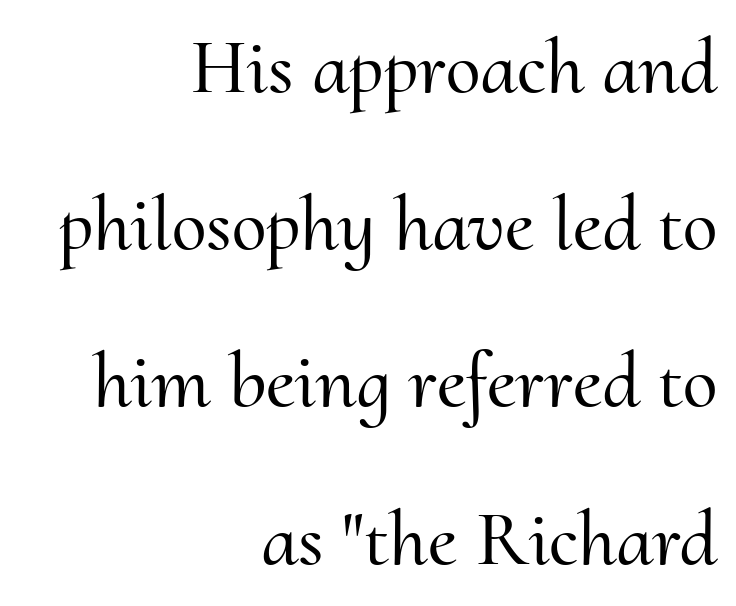
Q: Is the text italic (slanted)? A: No, it is upright.
Q: Is the typeface a serif or a sans-serif typeface? A: Serif.
Q: Is the text underlined? A: No.
Q: How is the paragraph aligned? A: Right-aligned.
Q: Is the spacing between letters normal or unusually wide? A: Normal.
Q: Is the spacing between lines tight, normal or loose? A: Loose.
Q: Width (condensed, normal, or wide)? A: Normal.
Q: Stroke contrast? A: Medium.
Q: x-height? A: Small.
Q: Monospaced? A: No.
